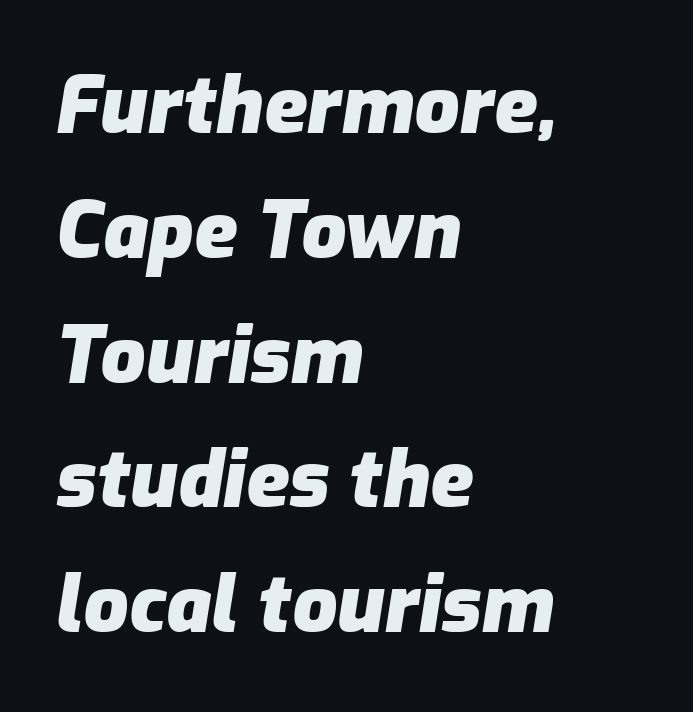
The image shows 79 px heavy type, italic (leaning right); set left-aligned, normal line spacing (1.58x), normal letter spacing, not underlined; low stroke contrast and a medium x-height.
